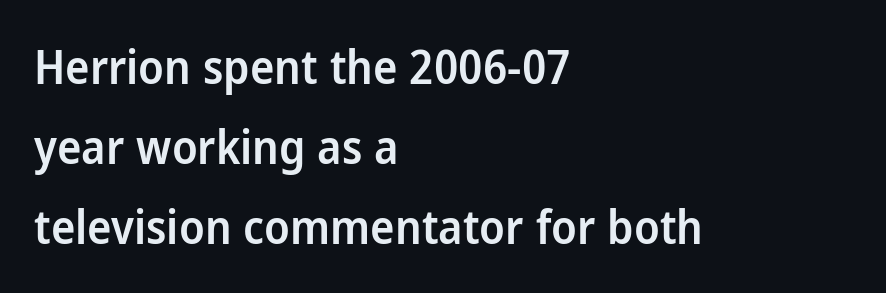
Firm but not heavy-handed strokes: this text is semibold. Letters rest on an invisible, unmarked baseline. The line texture is even and compact thanks to regular tracking. Quick note: not italic, upright. The font family rendered here belongs to the sans-serif group. Line beginnings align vertically; line endings do not.
